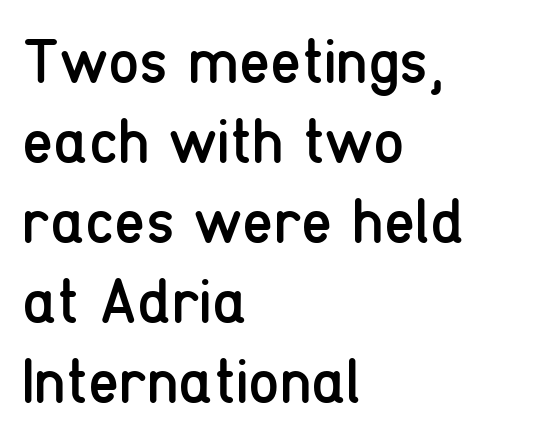
{"serif": "no", "italic": "no", "bold": "no", "weight": "regular", "width": "condensed", "stroke_contrast": "low", "x_height": "medium", "monospaced": "no", "underline": "no", "align": "left", "line_spacing": "normal", "line_spacing_ratio": 1.27, "letter_spacing": "normal", "letter_spacing_em": 0.0, "glyph_px": 63}
